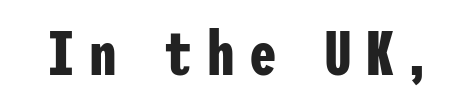
{"serif": "no", "italic": "no", "bold": "yes", "weight": "bold", "width": "condensed", "stroke_contrast": "low", "x_height": "medium", "underline": "no", "letter_spacing": "wide", "letter_spacing_em": 0.23, "glyph_px": 62}
